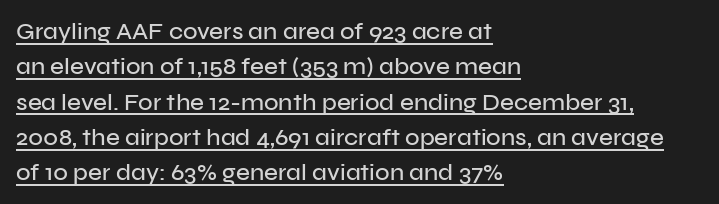
The image shows 24 px text type, upright; set left-aligned, normal line spacing (1.47x), normal letter spacing, underlined.
